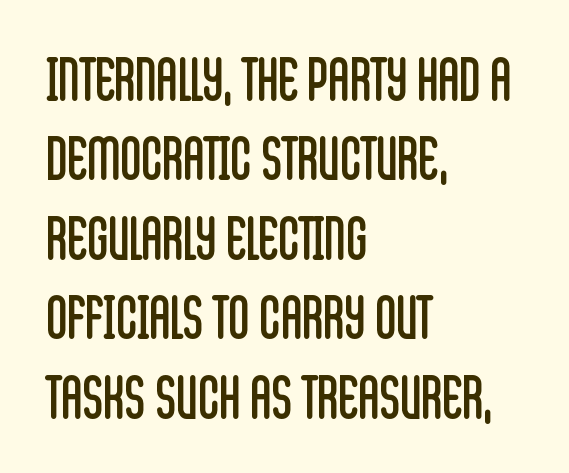
Weight: regular or lighter. Typographically, this falls in the sans-serif category. A student would call this left alignment; a typographer would say flush left, rag right. The designer left line spacing at the default. Character widths vary here, with narrow letters taking less room than wide ones. Posture: vertical.
